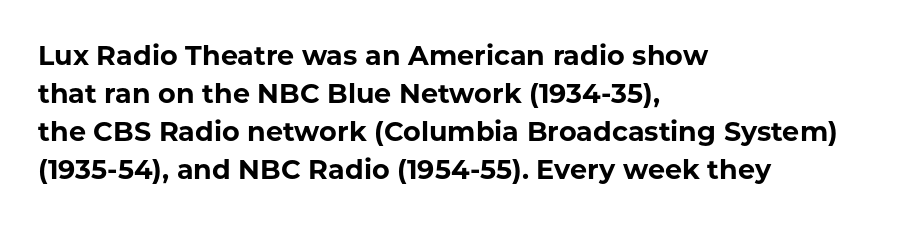
Q: Is the text bold? A: Yes.
Q: Is the text italic (slanted)? A: No, it is upright.
Q: Is the text underlined? A: No.
Q: How is the paragraph aligned? A: Left-aligned.
Q: Is the spacing between letters normal or unusually wide? A: Normal.
Q: Is the spacing between lines tight, normal or loose? A: Normal.
